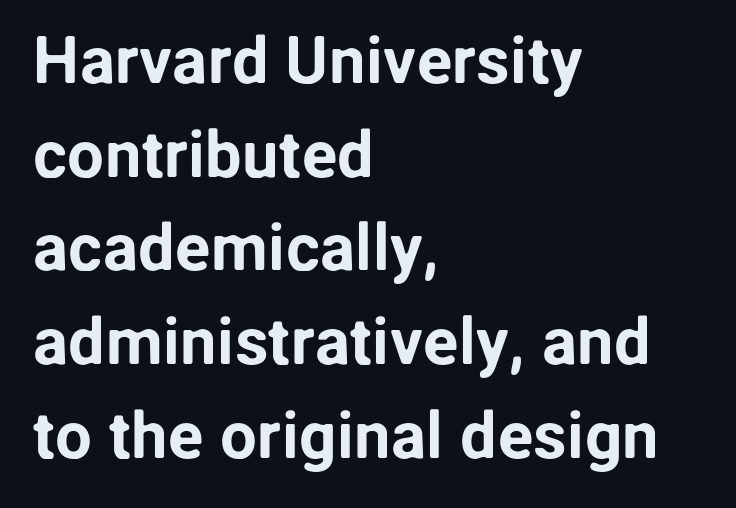
{"serif": "no", "italic": "no", "width": "normal", "stroke_contrast": "low", "x_height": "medium", "monospaced": "no", "underline": "no", "align": "left", "line_spacing": "normal", "line_spacing_ratio": 1.42, "letter_spacing": "normal", "letter_spacing_em": 0.0, "glyph_px": 66}
